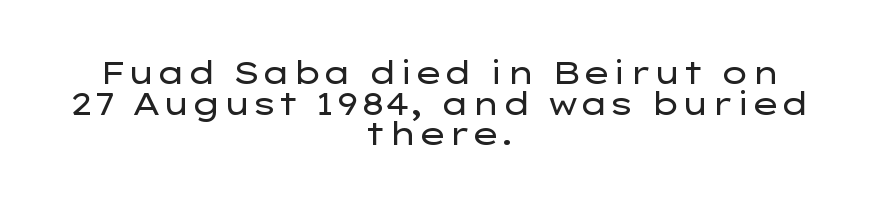
Q: Is the text bold? A: No.
Q: Is the text italic (slanted)? A: No, it is upright.
Q: Is the typeface a serif or a sans-serif typeface? A: Sans-serif.
Q: Is the text underlined? A: No.
Q: How is the paragraph aligned? A: Centered.
Q: Is the spacing between letters normal or unusually wide? A: Normal.
Q: Is the spacing between lines tight, normal or loose? A: Tight.
Q: Width (condensed, normal, or wide)? A: Wide.
Q: Stroke contrast? A: Low.
Q: x-height? A: Medium.
Q: Monospaced? A: No.
